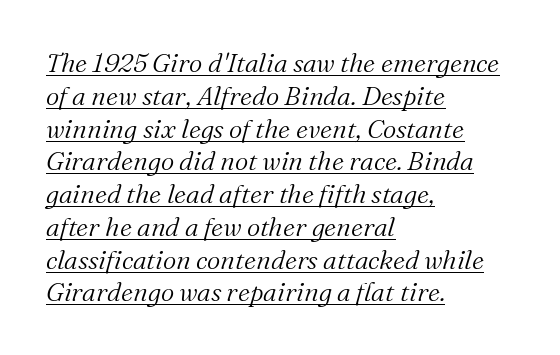
The image shows 26 px text type, italic (leaning right); set left-aligned, normal line spacing (1.26x), normal letter spacing, underlined.
